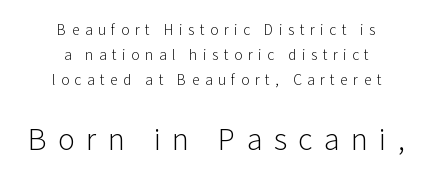
Q: Is the text bold? A: No.
Q: Is the text italic (slanted)? A: No, it is upright.
Q: Is the typeface a serif or a sans-serif typeface? A: Sans-serif.
Q: Is the text underlined? A: No.
Q: How is the paragraph aligned? A: Centered.
Q: Is the spacing between letters normal or unusually wide? A: Unusually wide.
Q: Which block of text is set in a larger size, the first (top) or the second (bottom)? A: The second (bottom) one.
Q: Width (condensed, normal, or wide)? A: Normal.
Q: Stroke contrast? A: Low.
Q: x-height? A: Medium.
Q: Monospaced? A: No.
